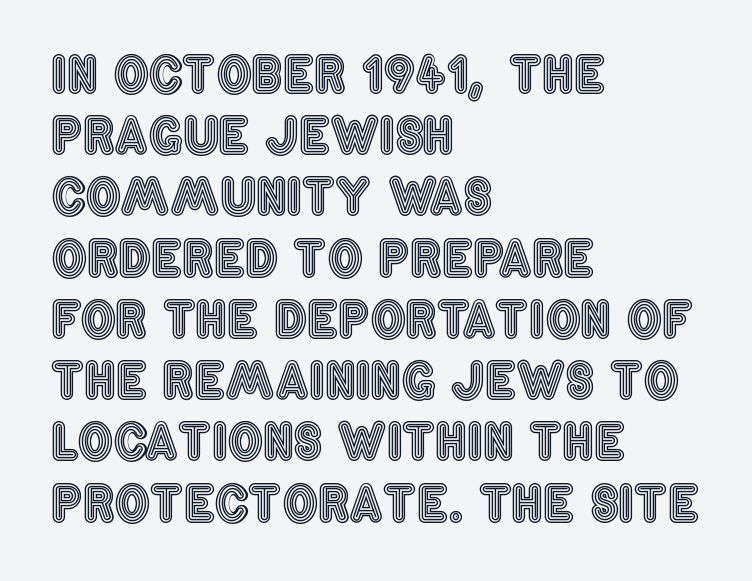
The image shows 49 px condensed type, upright; set left-aligned, normal line spacing (1.25x), normal letter spacing, not underlined; a large x-height.
